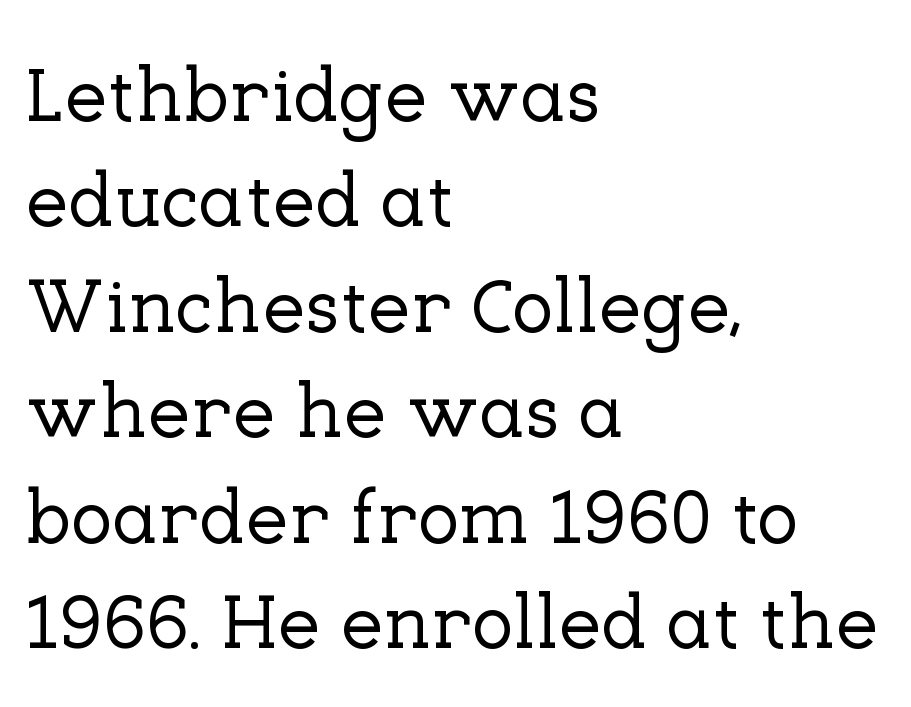
Q: Is the text italic (slanted)? A: No, it is upright.
Q: Is the typeface a serif or a sans-serif typeface? A: Serif.
Q: Is the text underlined? A: No.
Q: How is the paragraph aligned? A: Left-aligned.
Q: Is the spacing between letters normal or unusually wide? A: Normal.
Q: Is the spacing between lines tight, normal or loose? A: Normal.
Q: Width (condensed, normal, or wide)? A: Normal.
Q: Stroke contrast? A: Low.
Q: x-height? A: Medium.
Q: Monospaced? A: No.
